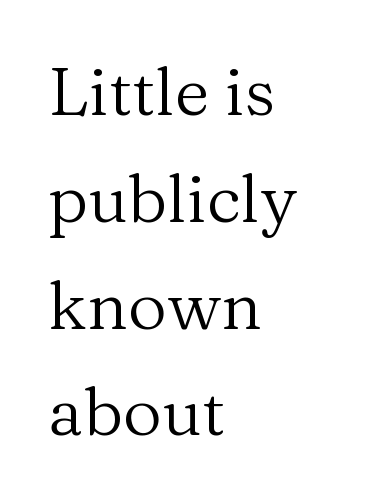
{"serif": "yes", "italic": "no", "bold": "no", "weight": "regular", "width": "normal", "stroke_contrast": "medium", "x_height": "medium", "monospaced": "no", "underline": "no", "align": "left", "line_spacing": "normal", "line_spacing_ratio": 1.57, "letter_spacing": "normal", "letter_spacing_em": 0.0, "glyph_px": 68}
